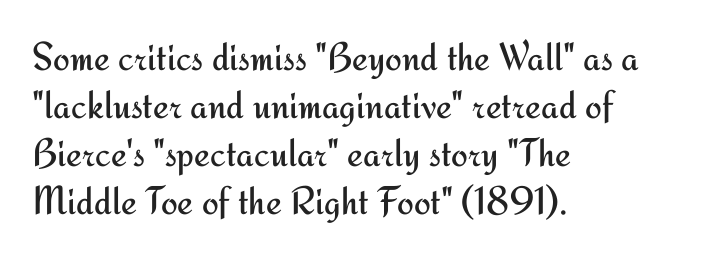
{"serif": "no", "italic": "no", "bold": "no", "weight": "regular", "width": "normal", "stroke_contrast": "medium", "x_height": "small", "monospaced": "no", "underline": "no", "align": "left", "line_spacing_ratio": 1.2, "letter_spacing": "normal", "letter_spacing_em": 0.0, "glyph_px": 40}
